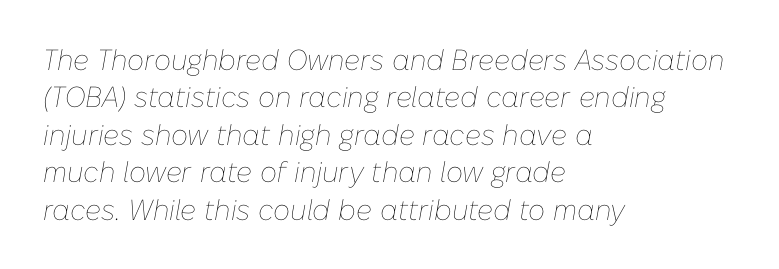
{"italic": "yes", "lean": "right", "slant_degrees": 10, "bold": "no", "weight": "thin", "width": "normal", "stroke_contrast": "low", "x_height": "medium", "monospaced": "no", "underline": "no", "align": "left", "line_spacing": "normal", "line_spacing_ratio": 1.29, "letter_spacing": "normal", "letter_spacing_em": 0.0, "glyph_px": 29}
